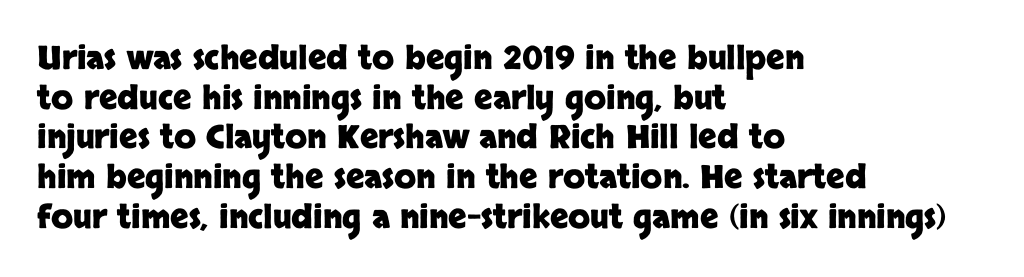
Q: Is the text bold? A: Yes.
Q: Is the text italic (slanted)? A: No, it is upright.
Q: Is the typeface a serif or a sans-serif typeface? A: Sans-serif.
Q: Is the text underlined? A: No.
Q: How is the paragraph aligned? A: Left-aligned.
Q: Is the spacing between letters normal or unusually wide? A: Normal.
Q: Width (condensed, normal, or wide)? A: Normal.
Q: Stroke contrast? A: Low.
Q: x-height? A: Large.
Q: Monospaced? A: No.
